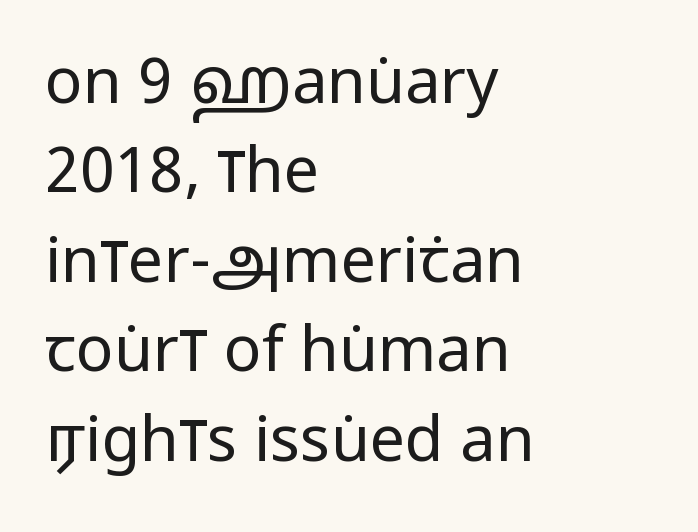
The image shows 63 px regular-weight, condensed sans-serif type, upright; set left-aligned, normal line spacing (1.42x), normal letter spacing, not underlined; low stroke contrast and a large x-height.
